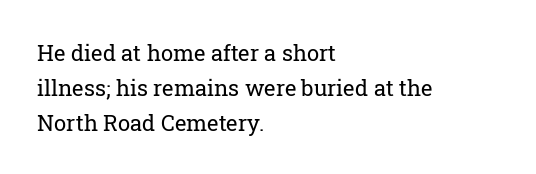
{"italic": "no", "bold": "no", "underline": "no", "align": "left", "line_spacing": "normal", "line_spacing_ratio": 1.59, "letter_spacing": "normal", "letter_spacing_em": 0.0, "glyph_px": 22}
